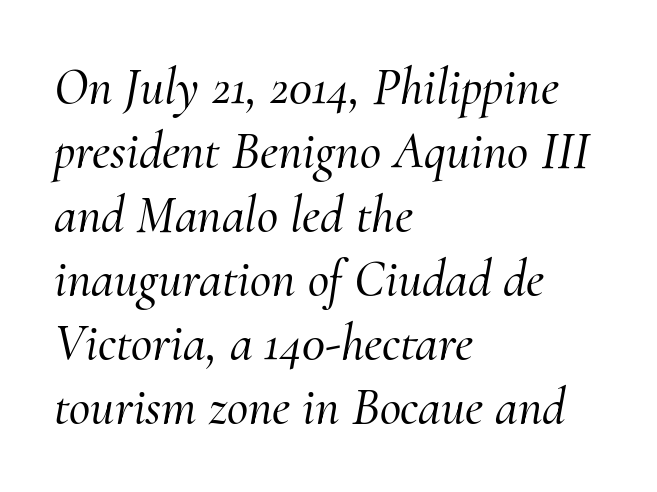
Q: Is the text italic (slanted)? A: Yes, it leans right by about 10 degrees.
Q: Is the typeface a serif or a sans-serif typeface? A: Serif.
Q: Is the text underlined? A: No.
Q: How is the paragraph aligned? A: Left-aligned.
Q: Is the spacing between letters normal or unusually wide? A: Normal.
Q: Width (condensed, normal, or wide)? A: Normal.
Q: Stroke contrast? A: Medium.
Q: x-height? A: Small.
Q: Monospaced? A: No.
